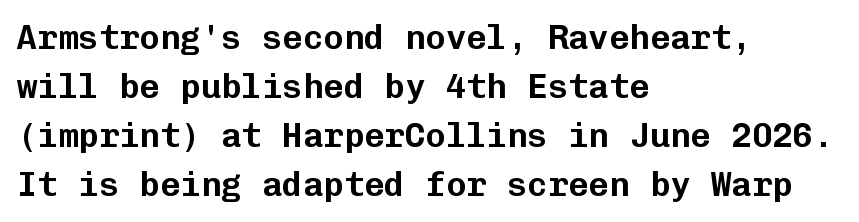
The image shows 34 px sans-serif type, upright, monospaced; set left-aligned, normal line spacing (1.44x), normal letter spacing, not underlined; low stroke contrast and a medium x-height.
